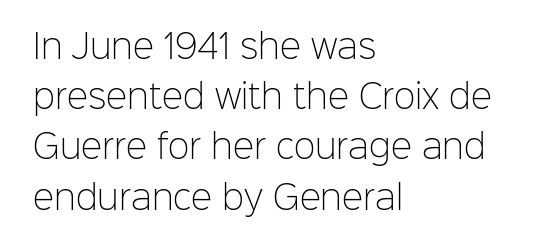
Q: Is the text bold? A: No.
Q: Is the text italic (slanted)? A: No, it is upright.
Q: Is the typeface a serif or a sans-serif typeface? A: Sans-serif.
Q: Is the text underlined? A: No.
Q: How is the paragraph aligned? A: Left-aligned.
Q: Is the spacing between letters normal or unusually wide? A: Normal.
Q: Is the spacing between lines tight, normal or loose? A: Normal.
Q: Width (condensed, normal, or wide)? A: Normal.
Q: Stroke contrast? A: Low.
Q: x-height? A: Medium.
Q: Monospaced? A: No.
